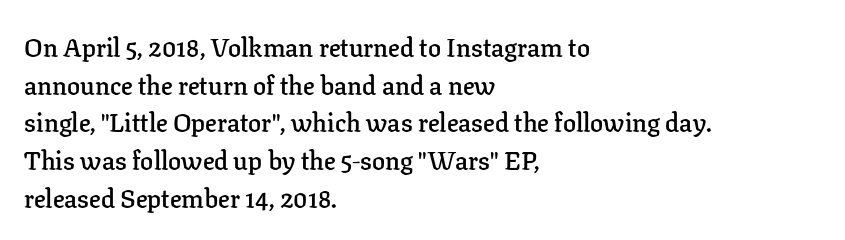
The image shows 26 px text type, upright; set left-aligned, normal line spacing (1.45x), normal letter spacing, not underlined.
